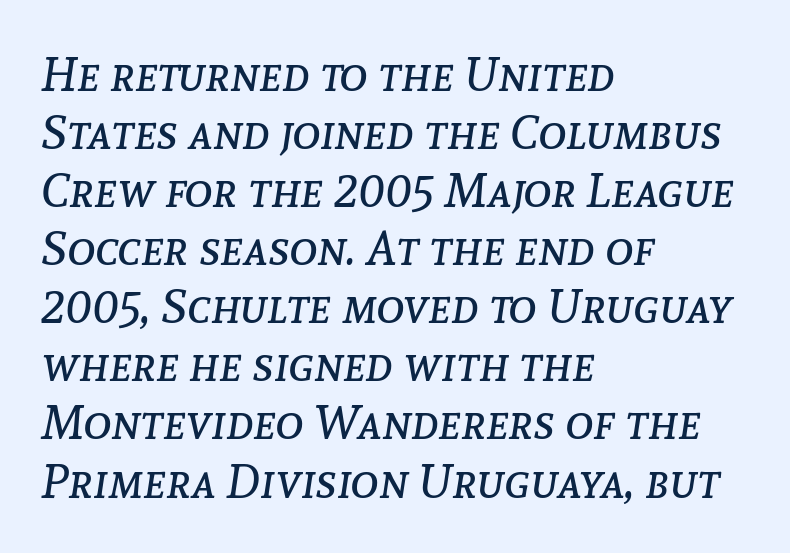
The image shows 48 px regular-weight type, italic (leaning right); set left-aligned, line spacing 1.21x, normal letter spacing, not underlined; low stroke contrast and a medium x-height.
